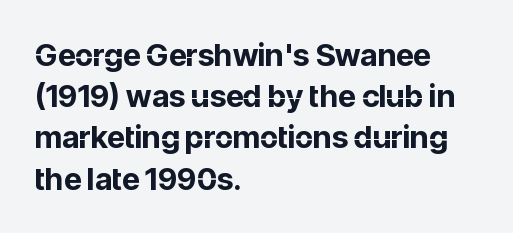
The image shows 31 px bold sans-serif type, upright; set left-aligned, normal line spacing (1.33x), normal letter spacing, not underlined; low stroke contrast and a medium x-height.
